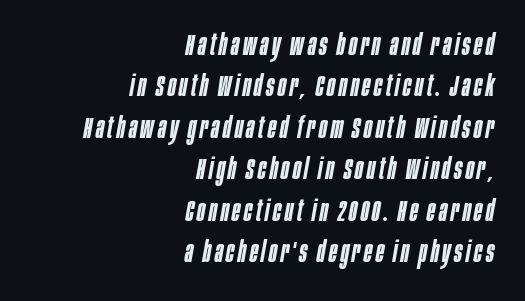
The image shows 30 px semibold, condensed type, italic (leaning right); set right-aligned, normal line spacing (1.38x), not underlined; low stroke contrast and a large x-height.
